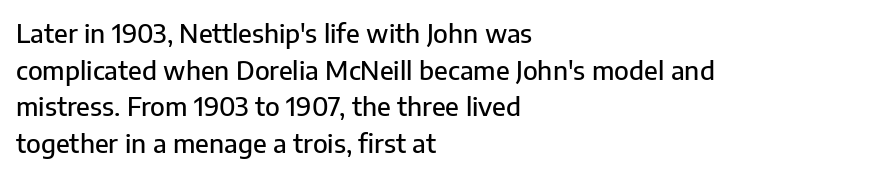
{"italic": "no", "underline": "no", "align": "left", "line_spacing": "normal", "line_spacing_ratio": 1.41, "letter_spacing": "normal", "letter_spacing_em": 0.0, "glyph_px": 26}
